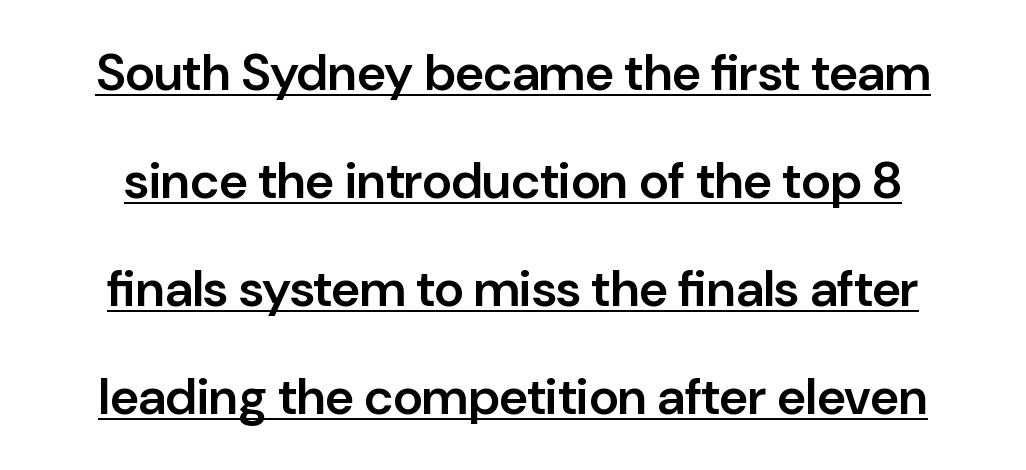
{"serif": "no", "italic": "no", "bold": "semi", "weight": "semibold", "width": "normal", "stroke_contrast": "low", "x_height": "medium", "monospaced": "no", "underline": "yes", "line_spacing": "loose", "line_spacing_ratio": 2.12, "letter_spacing": "normal", "letter_spacing_em": 0.0, "glyph_px": 51}
